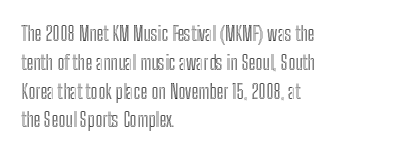
Default kerning and tracking; the words read as compact shapes. The type sits square on the baseline with zero lean. How would I describe the line gaps? Plain and ordinary. The zone under the glyphs is completely vacant. The lines are quadded left.
